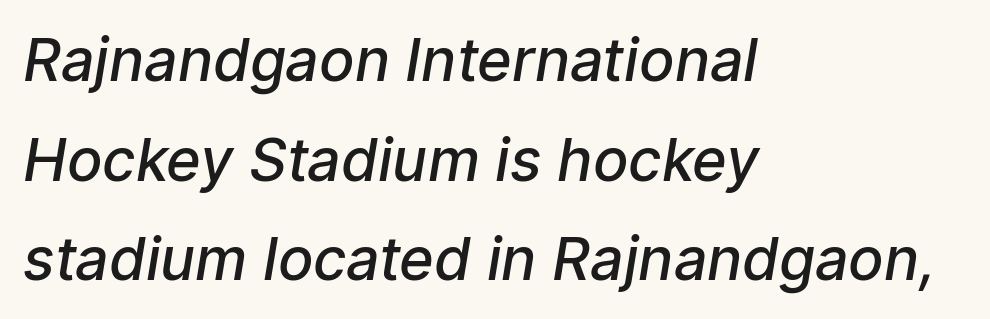
The image shows 59 px semibold sans-serif type; set left-aligned, normal line spacing (1.69x), normal letter spacing, not underlined; low stroke contrast and a medium x-height.
